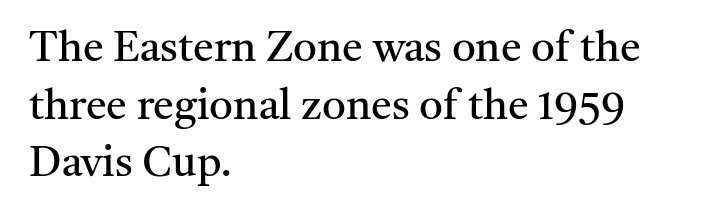
Characters follow at the spacing the type designer built in. Spacing verdict: proportional, widths tailored to each character. One glance says typical: line gaps are just what's usual. These lines are composed in type with serifs. Check under the words: just untouched page. Visually the block forms a straight wall on the left and a jagged coastline on the right.
